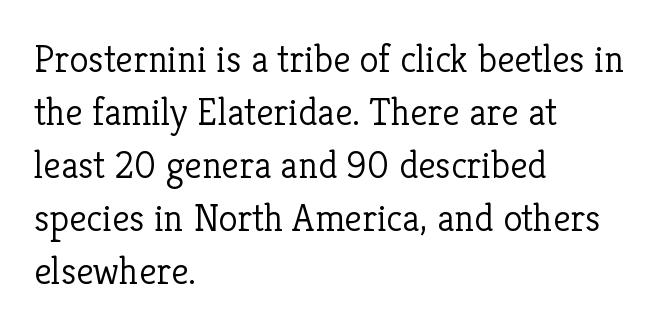
{"serif": "yes", "italic": "no", "bold": "no", "weight": "light", "width": "normal", "stroke_contrast": "low", "x_height": "medium", "monospaced": "no", "underline": "no", "align": "left", "line_spacing": "normal", "line_spacing_ratio": 1.36, "letter_spacing": "normal", "letter_spacing_em": 0.0, "glyph_px": 39}
